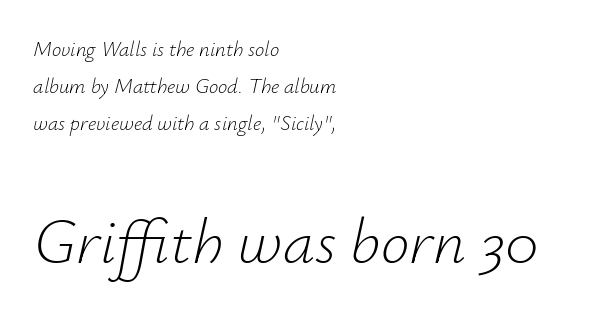
The image shows 64 px light type, italic (leaning right); set left-aligned, line spacing 1.76x, normal letter spacing, not underlined; the second (bottom) block is 3.05x larger; low stroke contrast and a small x-height.
